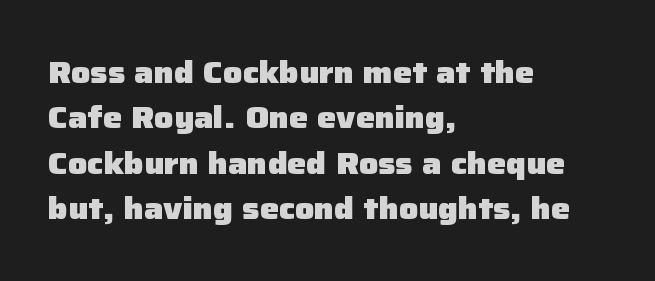
{"serif": "no", "italic": "no", "bold": "yes", "weight": "heavy", "width": "normal", "stroke_contrast": "low", "x_height": "medium", "monospaced": "no", "underline": "no", "align": "left", "line_spacing": "normal", "line_spacing_ratio": 1.51, "letter_spacing": "normal", "letter_spacing_em": 0.0, "glyph_px": 30}
